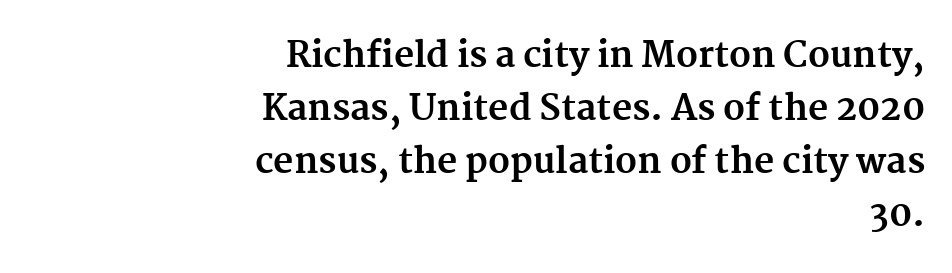
The space between consecutive lines is moderate. Nobody drew a line under any word here. Look at the tracking — it's just the regular setting, nothing added. Does the copy run flush right? Yes — the right margin is perfectly even. This rendering employs a face with finishing strokes, i.e., a serif.
